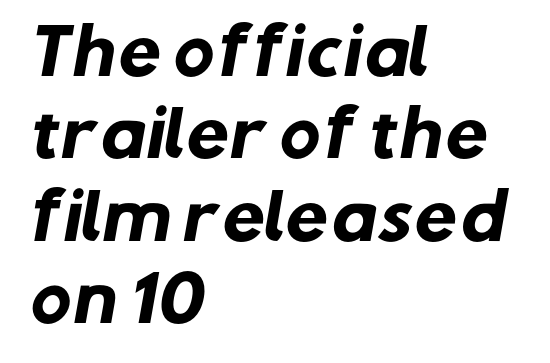
Q: Is the text bold? A: Yes.
Q: Is the typeface a serif or a sans-serif typeface? A: Sans-serif.
Q: Is the text underlined? A: No.
Q: How is the paragraph aligned? A: Left-aligned.
Q: Is the spacing between letters normal or unusually wide? A: Normal.
Q: Is the spacing between lines tight, normal or loose? A: Normal.
Q: Width (condensed, normal, or wide)? A: Normal.
Q: Stroke contrast? A: Low.
Q: x-height? A: Medium.
Q: Monospaced? A: No.
